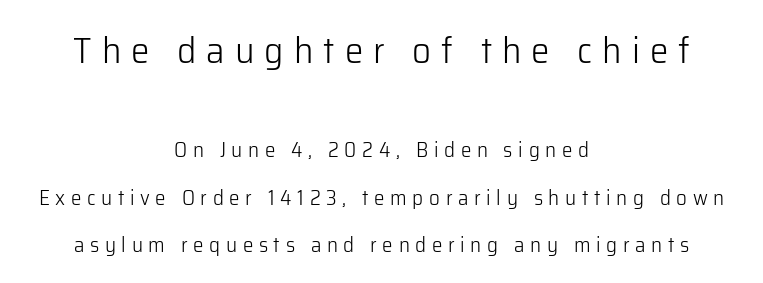
{"serif": "no", "italic": "no", "bold": "no", "weight": "light", "width": "normal", "stroke_contrast": "low", "x_height": "medium", "monospaced": "no", "underline": "no", "align": "center", "line_spacing": "loose", "line_spacing_ratio": 2.24, "letter_spacing": "wide", "letter_spacing_em": 0.27, "larger_block": "first", "size_ratio": 1.76, "glyph_px": 37}
